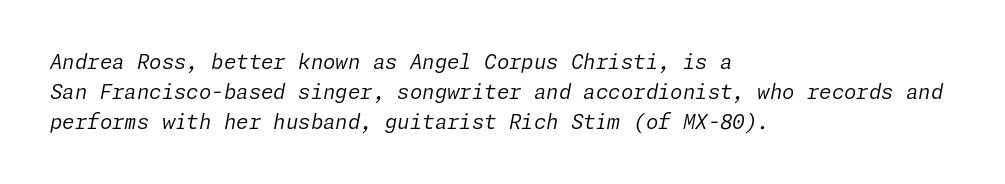
The passage shown is not underscored anywhere. In terms of leading, this rendering sits right in the middle. The font sits on the lighter half of the weight spectrum, regular included. Is the block centered? No — it sits flush against the left margin.
